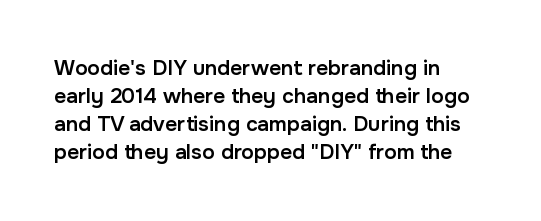
Q: Is the text bold? A: Semi-bold.
Q: Is the text italic (slanted)? A: No, it is upright.
Q: Is the text underlined? A: No.
Q: How is the paragraph aligned? A: Left-aligned.
Q: Is the spacing between letters normal or unusually wide? A: Normal.
Q: Is the spacing between lines tight, normal or loose? A: Normal.
